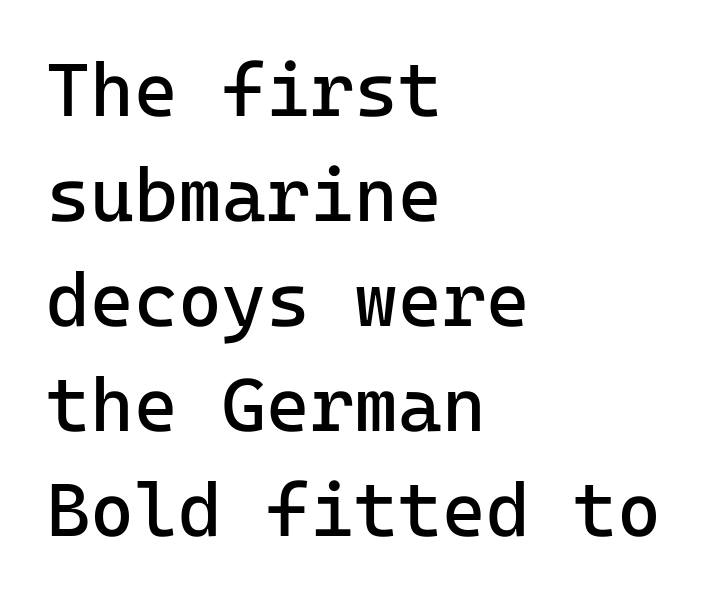
Q: Is the text bold? A: No.
Q: Is the text italic (slanted)? A: No, it is upright.
Q: Is the typeface a serif or a sans-serif typeface? A: Sans-serif.
Q: Is the text underlined? A: No.
Q: How is the paragraph aligned? A: Left-aligned.
Q: Is the spacing between letters normal or unusually wide? A: Normal.
Q: Is the spacing between lines tight, normal or loose? A: Normal.
Q: Width (condensed, normal, or wide)? A: Normal.
Q: Stroke contrast? A: Low.
Q: x-height? A: Medium.
